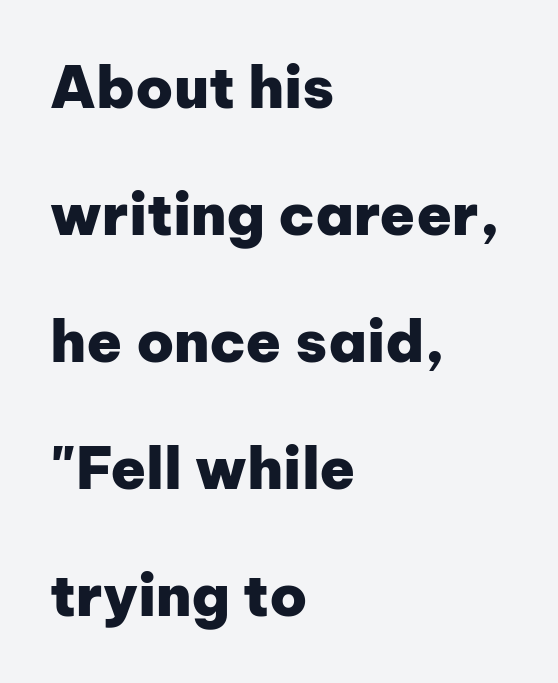
{"serif": "no", "italic": "no", "bold": "yes", "weight": "heavy", "width": "normal", "stroke_contrast": "low", "x_height": "medium", "monospaced": "no", "underline": "no", "align": "left", "line_spacing": "loose", "line_spacing_ratio": 2.19, "letter_spacing": "normal", "letter_spacing_em": 0.0, "glyph_px": 58}
